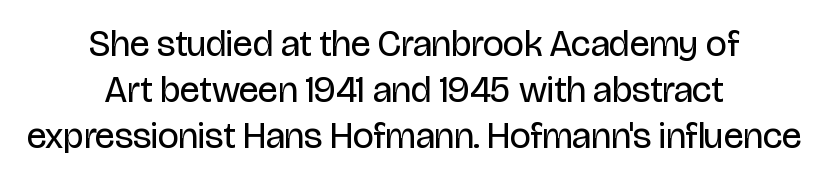
Does the copy run flush right? No — it is centered line by line. The face used here is proportionally spaced, like ordinary book or web type. The leading is moderate, giving the passage an even texture. Style check: upright. Students, note that the glyphs here touch the page at normal intervals.
